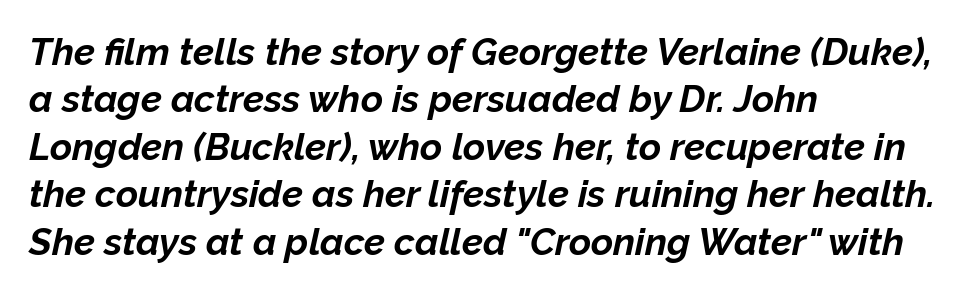
The image shows 38 px bold type, italic (leaning right); set left-aligned, normal line spacing (1.25x), normal letter spacing, not underlined; low stroke contrast and a medium x-height.
